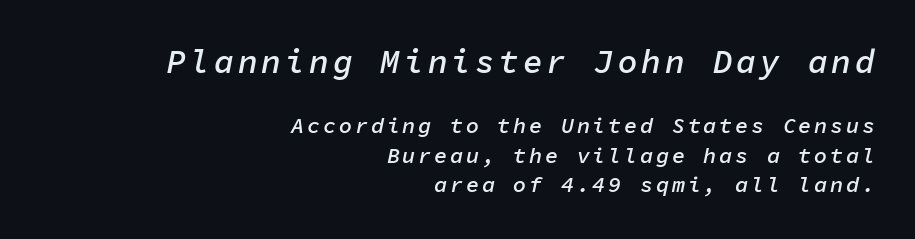
{"italic": "yes", "lean": "right", "slant_degrees": 11, "bold": "semi", "weight": "semibold", "width": "normal", "stroke_contrast": "low", "x_height": "medium", "monospaced": "yes", "underline": "no", "align": "right", "line_spacing": "normal", "line_spacing_ratio": 1.35, "larger_block": "first", "size_ratio": 1.5, "glyph_px": 33}
